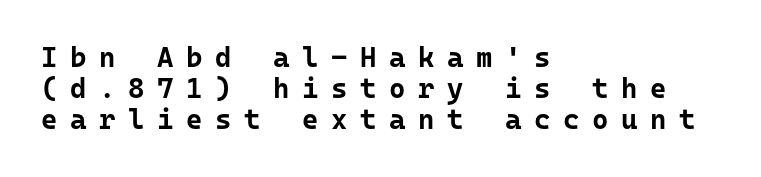
Q: Is the text bold? A: Yes.
Q: Is the text italic (slanted)? A: No, it is upright.
Q: Is the typeface a serif or a sans-serif typeface? A: Sans-serif.
Q: Is the text underlined? A: No.
Q: How is the paragraph aligned? A: Left-aligned.
Q: Is the spacing between letters normal or unusually wide? A: Unusually wide.
Q: Is the spacing between lines tight, normal or loose? A: Tight.
Q: Width (condensed, normal, or wide)? A: Normal.
Q: Stroke contrast? A: Low.
Q: x-height? A: Medium.
Q: Monospaced? A: Yes.
